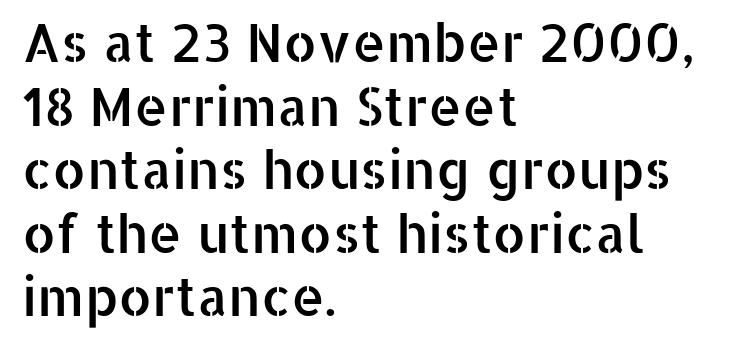
{"serif": "no", "italic": "no", "width": "normal", "stroke_contrast": "low", "x_height": "medium", "monospaced": "no", "underline": "no", "align": "left", "line_spacing_ratio": 1.2, "letter_spacing": "normal", "letter_spacing_em": 0.0, "glyph_px": 53}
